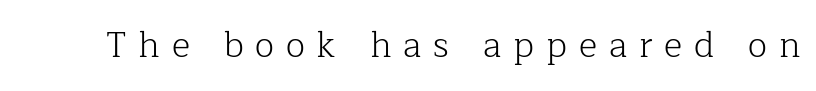
The image shows 35 px light serif type, upright; set unusually wide letter spacing (+0.34 em), not underlined; low stroke contrast and a medium x-height.
